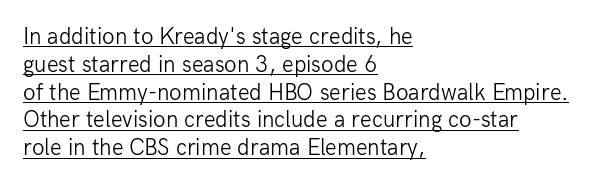
Q: Is the text bold? A: No.
Q: Is the text italic (slanted)? A: No, it is upright.
Q: Is the text underlined? A: Yes.
Q: How is the paragraph aligned? A: Left-aligned.
Q: Is the spacing between letters normal or unusually wide? A: Normal.
